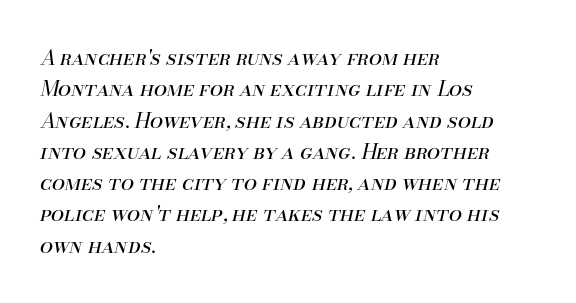
The image shows 21 px text type, italic (leaning right); set left-aligned, normal line spacing (1.49x), normal letter spacing, not underlined.
